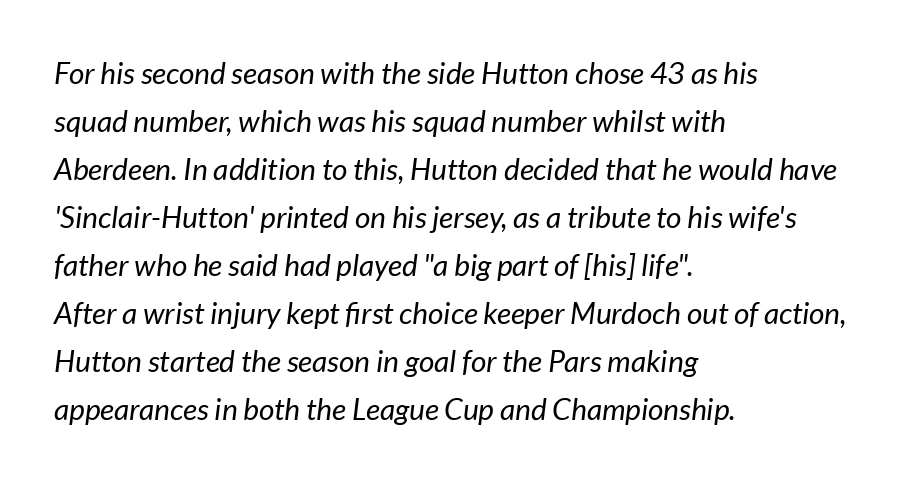
Proportional: the letters do not fall into vertical columns. Stems here are at most as thick as an everyday book face. Only glyphs here, with clear space below each row. The typography opts for an oblique posture over an upright one. The text block is weighted toward the left margin, trailing off unevenly rightward. How would I describe the line gaps? Plain and ordinary.
